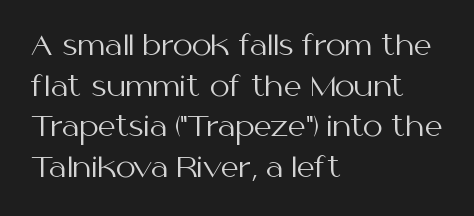
{"serif": "no", "italic": "no", "bold": "no", "weight": "regular", "width": "normal", "stroke_contrast": "medium", "x_height": "medium", "monospaced": "no", "underline": "no", "align": "left", "line_spacing": "normal", "line_spacing_ratio": 1.45, "letter_spacing": "normal", "letter_spacing_em": 0.0, "glyph_px": 28}
